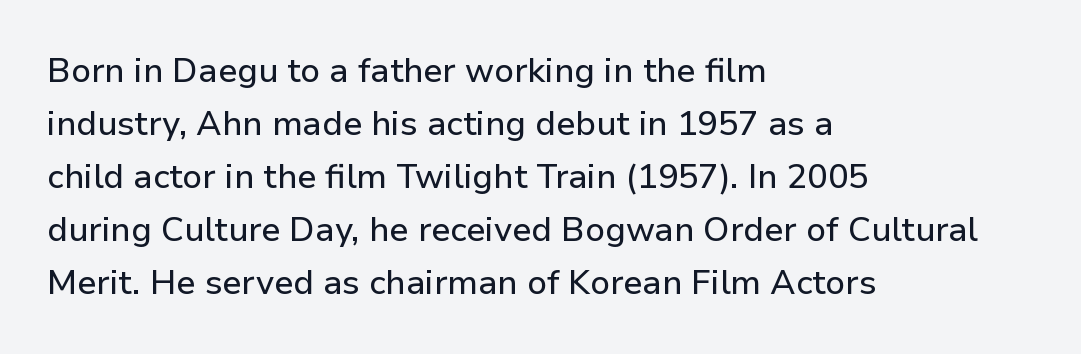
{"serif": "no", "italic": "no", "width": "normal", "stroke_contrast": "low", "x_height": "medium", "monospaced": "no", "underline": "no", "align": "left", "line_spacing": "normal", "line_spacing_ratio": 1.56, "letter_spacing": "normal", "letter_spacing_em": 0.0, "glyph_px": 34}
